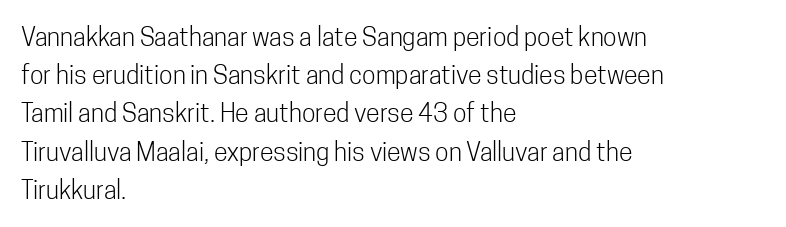
{"italic": "no", "bold": "no", "underline": "no", "align": "left", "line_spacing": "normal", "line_spacing_ratio": 1.53, "letter_spacing": "normal", "letter_spacing_em": 0.0, "glyph_px": 25}
